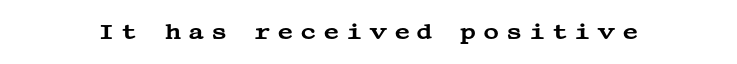
Q: Is the text italic (slanted)? A: No, it is upright.
Q: Is the text underlined? A: No.
Q: Is the spacing between letters normal or unusually wide? A: Unusually wide.
